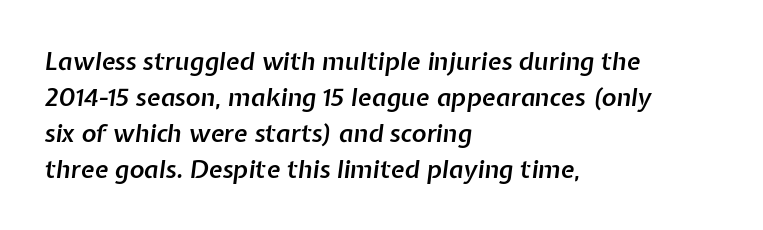
This block has exactly the height ordinary leading produces. Just letters on the line, the space beneath them empty. The rag falls on the right side of this text block. In terms of weight, the rendering is demibold, just under bold. Characters follow at the spacing the type designer built in. In terms of posture, this sample is oblique.
